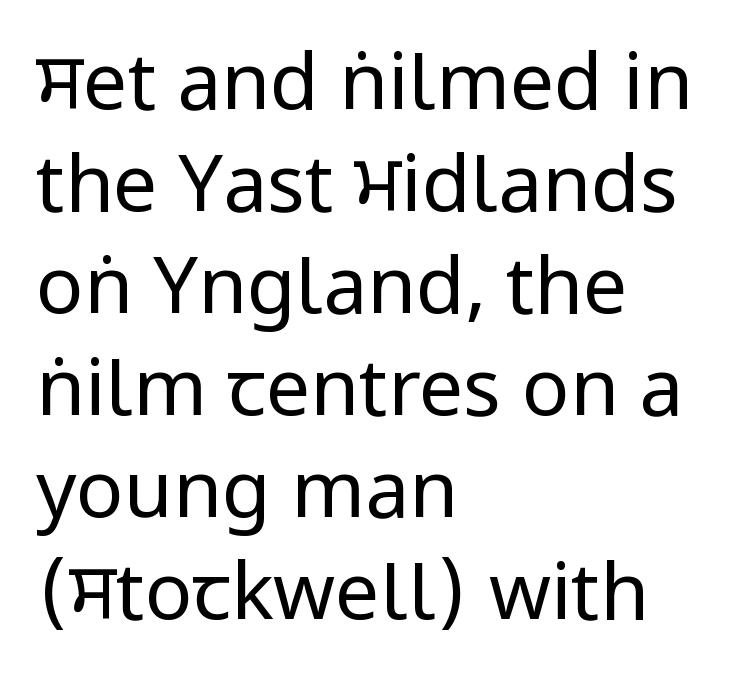
The image shows 79 px regular-weight, condensed sans-serif type, upright; set left-aligned, normal line spacing (1.29x), normal letter spacing, not underlined; low stroke contrast and a large x-height.
